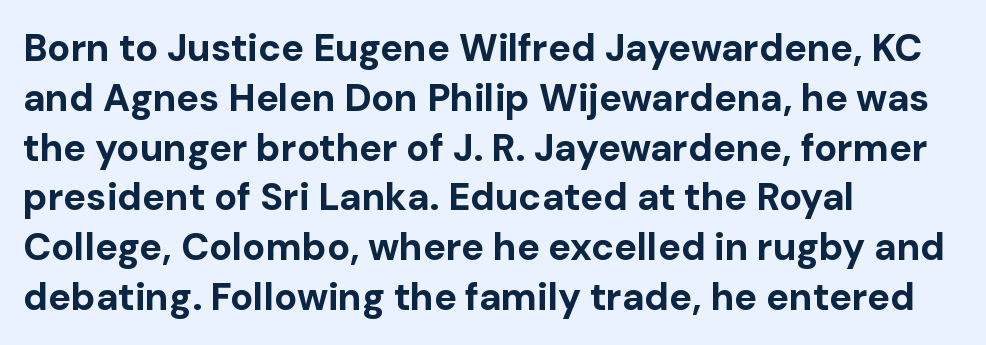
The designer left line spacing at the default. Compared with typical body copy, the letter spacing here is the same. Notice how the passage keeps a crisp vertical edge on the left only. Typesetter's note: full bold, strokes at maximum text heaviness. These lines are rendered in a variable-pitch font. The font's upright variant was chosen for this text.
